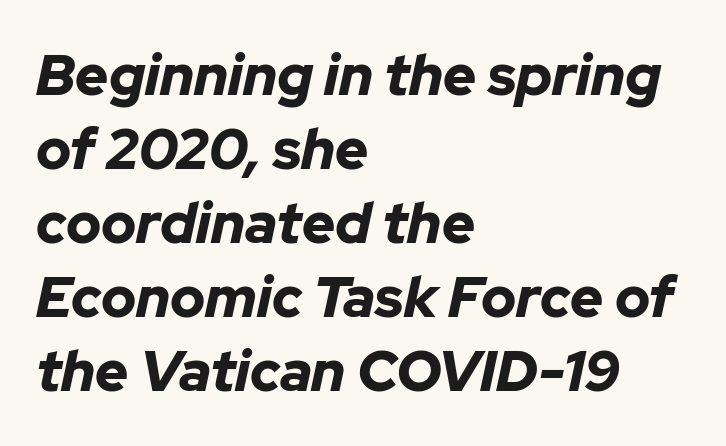
Q: Is the text bold? A: Yes.
Q: Is the text italic (slanted)? A: Yes, it leans right by about 12 degrees.
Q: Is the text underlined? A: No.
Q: How is the paragraph aligned? A: Left-aligned.
Q: Is the spacing between letters normal or unusually wide? A: Normal.
Q: Is the spacing between lines tight, normal or loose? A: Normal.
Q: Width (condensed, normal, or wide)? A: Normal.
Q: Stroke contrast? A: Low.
Q: x-height? A: Medium.
Q: Monospaced? A: No.
